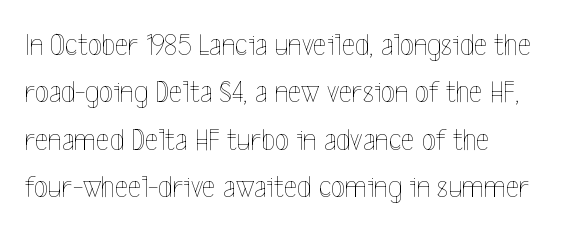
Q: Is the text bold? A: No.
Q: Is the text italic (slanted)? A: No, it is upright.
Q: Is the text underlined? A: No.
Q: How is the paragraph aligned? A: Left-aligned.
Q: Is the spacing between letters normal or unusually wide? A: Normal.
Q: Is the spacing between lines tight, normal or loose? A: Normal.
Q: Width (condensed, normal, or wide)? A: Condensed.
Q: x-height? A: Medium.
Q: Monospaced? A: No.
